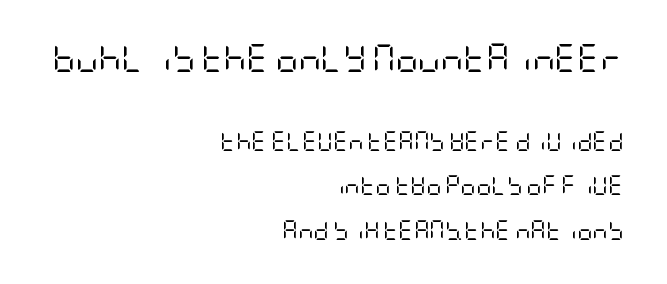
The line texture is even and compact thanks to regular tracking. Grotesque or geometric, the face here clearly has no serifs. The setting favours the right margin, as signatures and pull-quotes sometimes do. Weight: not bold — regular or lighter.
